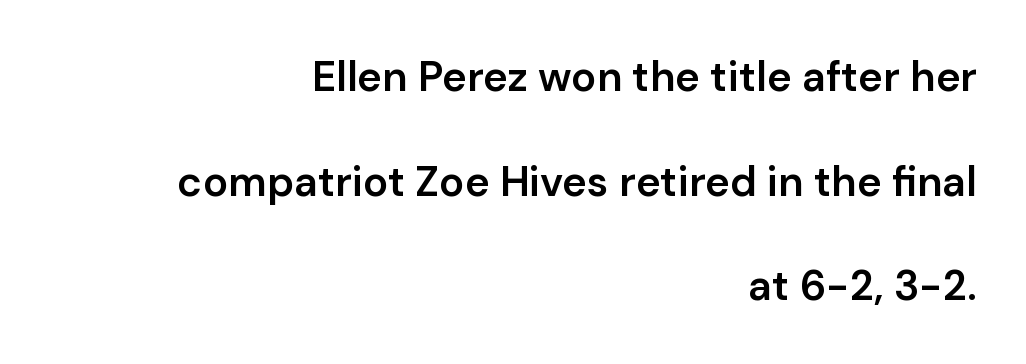
Q: Is the text bold? A: Semi-bold.
Q: Is the text italic (slanted)? A: No, it is upright.
Q: Is the typeface a serif or a sans-serif typeface? A: Sans-serif.
Q: Is the text underlined? A: No.
Q: How is the paragraph aligned? A: Right-aligned.
Q: Is the spacing between letters normal or unusually wide? A: Normal.
Q: Is the spacing between lines tight, normal or loose? A: Loose.
Q: Width (condensed, normal, or wide)? A: Normal.
Q: Stroke contrast? A: Low.
Q: x-height? A: Medium.
Q: Monospaced? A: No.
